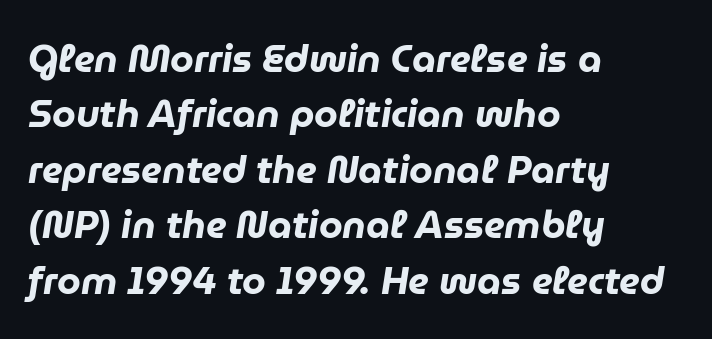
{"italic": "yes", "lean": "right", "slant_degrees": 9, "bold": "yes", "weight": "heavy", "width": "normal", "stroke_contrast": "low", "x_height": "medium", "monospaced": "no", "underline": "no", "align": "left", "line_spacing": "normal", "line_spacing_ratio": 1.46, "letter_spacing": "normal", "letter_spacing_em": 0.0, "glyph_px": 38}
